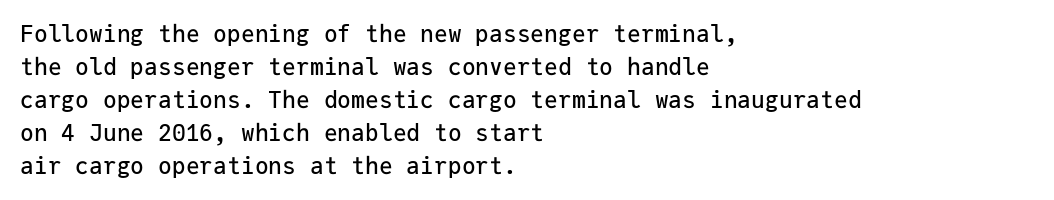
{"italic": "no", "underline": "no", "align": "left", "line_spacing": "normal", "line_spacing_ratio": 1.43, "letter_spacing": "normal", "letter_spacing_em": 0.0, "glyph_px": 23}
